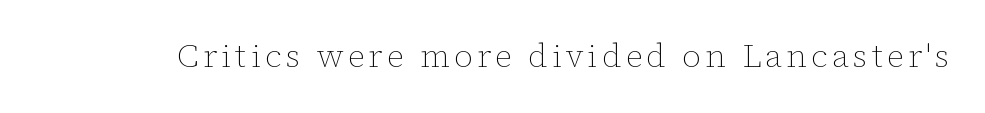
{"italic": "no", "bold": "no", "weight": "thin", "width": "normal", "stroke_contrast": "low", "x_height": "medium", "monospaced": "no", "underline": "no", "glyph_px": 33}
